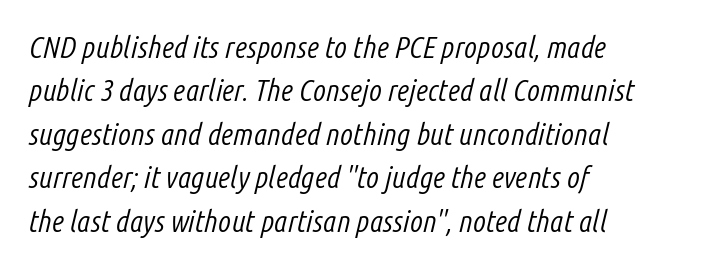
The image shows 30 px light, condensed type, italic (leaning right); set left-aligned, normal line spacing (1.45x), normal letter spacing, not underlined; low stroke contrast and a medium x-height.
